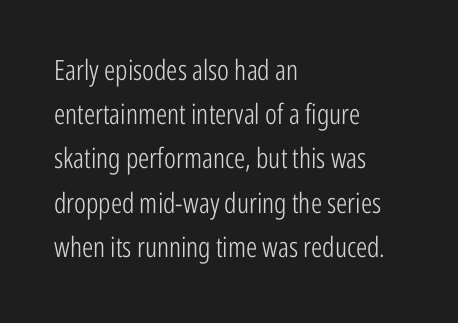
The image shows 28 px light, condensed sans-serif type, upright; set left-aligned, normal line spacing (1.58x), normal letter spacing, not underlined; low stroke contrast and a medium x-height.
